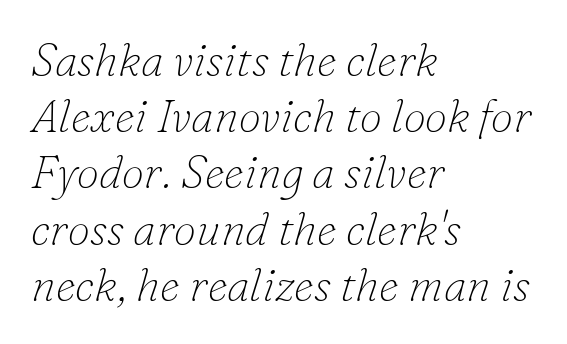
Caption: face not bold, strokes unweighted. Line starts are locked; line ends wander. The letters are slanted; this is an italic face. The face used here is proportionally spaced, like ordinary book or web type.
